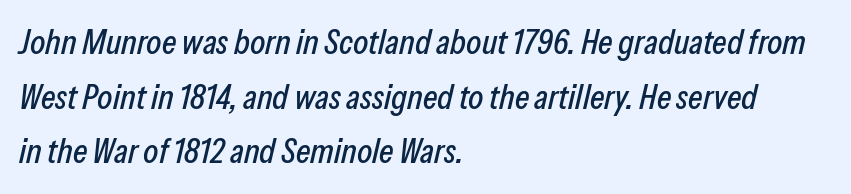
Q: Is the text italic (slanted)? A: Yes, it leans right by about 13 degrees.
Q: Is the text underlined? A: No.
Q: How is the paragraph aligned? A: Left-aligned.
Q: Is the spacing between letters normal or unusually wide? A: Normal.
Q: Is the spacing between lines tight, normal or loose? A: Normal.
Q: Width (condensed, normal, or wide)? A: Condensed.
Q: Stroke contrast? A: Low.
Q: x-height? A: Medium.
Q: Monospaced? A: No.
